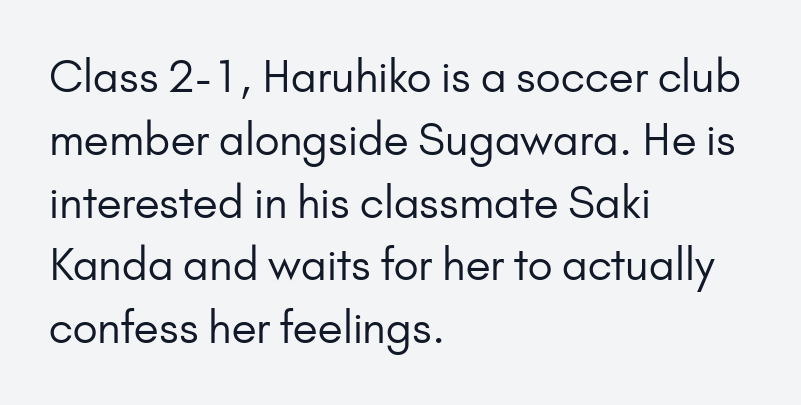
Is the letter spacing exaggerated? No — it looks like the ordinary default. Reading down the block, your eye returns to a fixed left position each line. Think of a printed novel: that variable character pitch is what you see here. The typography opts for an upright posture over an oblique one. Nobody drew a line under any word here. Does the type have serifs? No, each stem ends abruptly.
